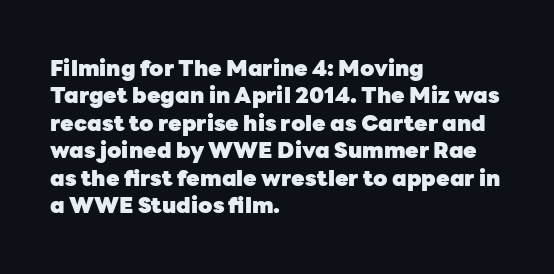
Only glyphs here, with clear space below each row. The type sits square on the baseline with zero lean. Short note: letters normally spaced. Summary of vertical rhythm: regular, with standard interline spacing. Thick stems and heavy bowls — unmistakably bold. Short and long lines alike share a common starting point at left.
